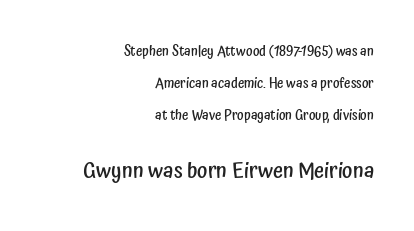
The image shows 22 px text type, upright; set right-aligned, loose line spacing (2.28x), normal letter spacing, not underlined; the second (bottom) block is 1.57x larger.
